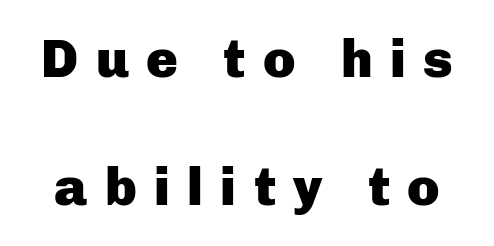
Q: Is the text bold? A: Yes.
Q: Is the text italic (slanted)? A: No, it is upright.
Q: Is the typeface a serif or a sans-serif typeface? A: Sans-serif.
Q: Is the text underlined? A: No.
Q: Is the spacing between letters normal or unusually wide? A: Unusually wide.
Q: Is the spacing between lines tight, normal or loose? A: Loose.
Q: Width (condensed, normal, or wide)? A: Normal.
Q: Stroke contrast? A: Low.
Q: x-height? A: Medium.
Q: Monospaced? A: No.
